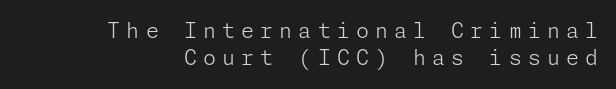
{"italic": "no", "bold": "no", "underline": "no", "align": "right", "line_spacing": "normal", "line_spacing_ratio": 1.3, "letter_spacing": "wide", "letter_spacing_em": 0.29, "glyph_px": 21}
